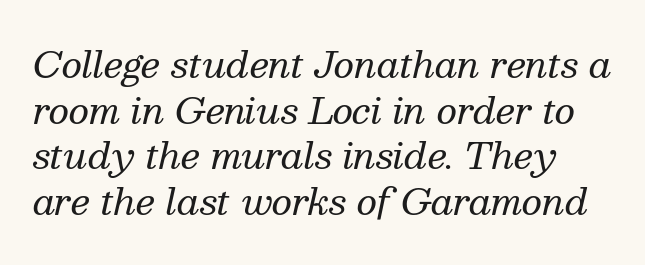
The image shows 36 px regular-weight serif type, italic (leaning right); set normal line spacing (1.27x), normal letter spacing, not underlined; medium stroke contrast and a medium x-height.
